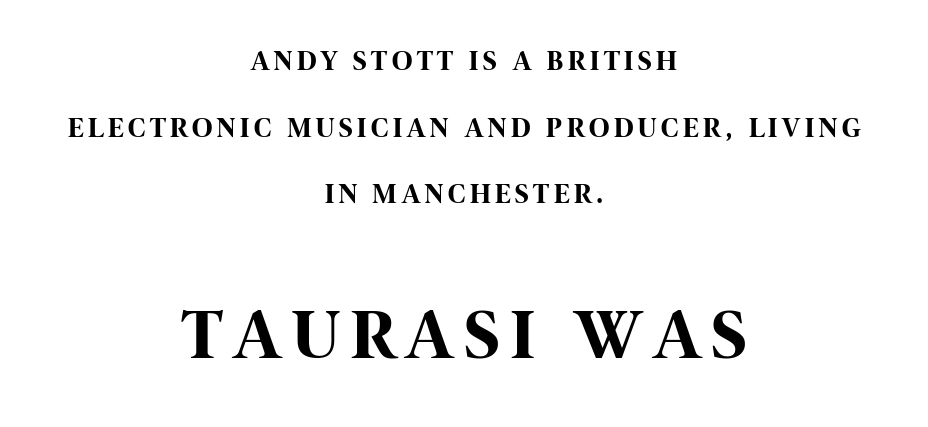
{"serif": "no", "italic": "no", "bold": "yes", "weight": "bold", "width": "condensed", "stroke_contrast": "high", "x_height": "large", "monospaced": "no", "underline": "no", "align": "center", "line_spacing": "loose", "line_spacing_ratio": 2.38, "larger_block": "second", "size_ratio": 2.54, "glyph_px": 71}
